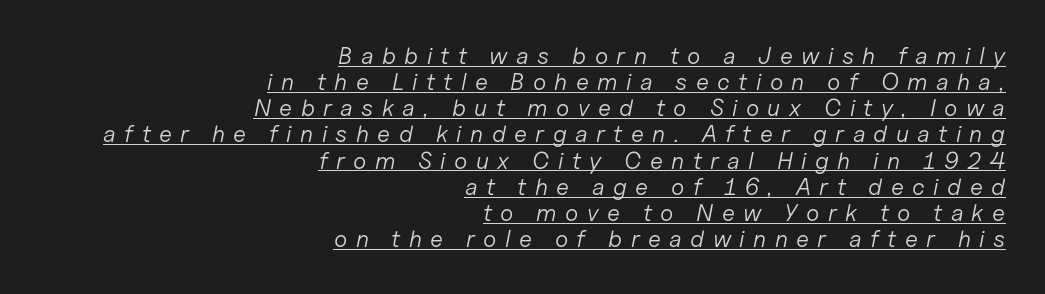
The image shows 24 px text type, italic (leaning right); set right-aligned, tight line spacing (1.09x), unusually wide letter spacing (+0.35 em), underlined.
